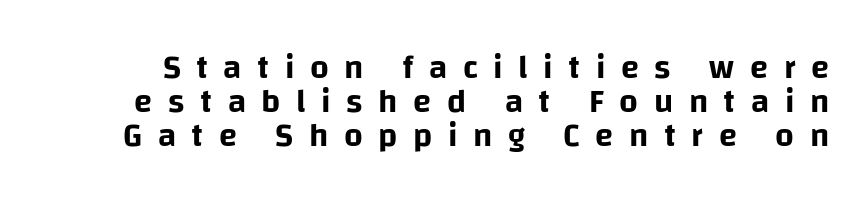
Q: Is the text italic (slanted)? A: No, it is upright.
Q: Is the typeface a serif or a sans-serif typeface? A: Sans-serif.
Q: Is the text underlined? A: No.
Q: Is the spacing between letters normal or unusually wide? A: Unusually wide.
Q: Is the spacing between lines tight, normal or loose? A: Tight.
Q: Width (condensed, normal, or wide)? A: Normal.
Q: Stroke contrast? A: Low.
Q: x-height? A: Large.
Q: Monospaced? A: No.
